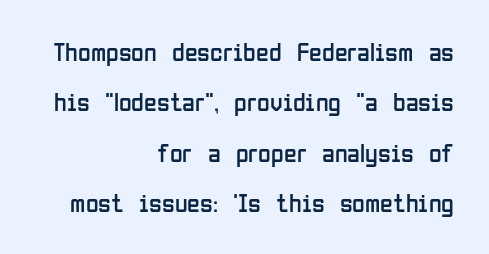
{"italic": "no", "bold": "no", "underline": "no", "align": "right", "line_spacing": "loose", "line_spacing_ratio": 1.94, "letter_spacing": "normal", "letter_spacing_em": 0.0, "glyph_px": 26}
